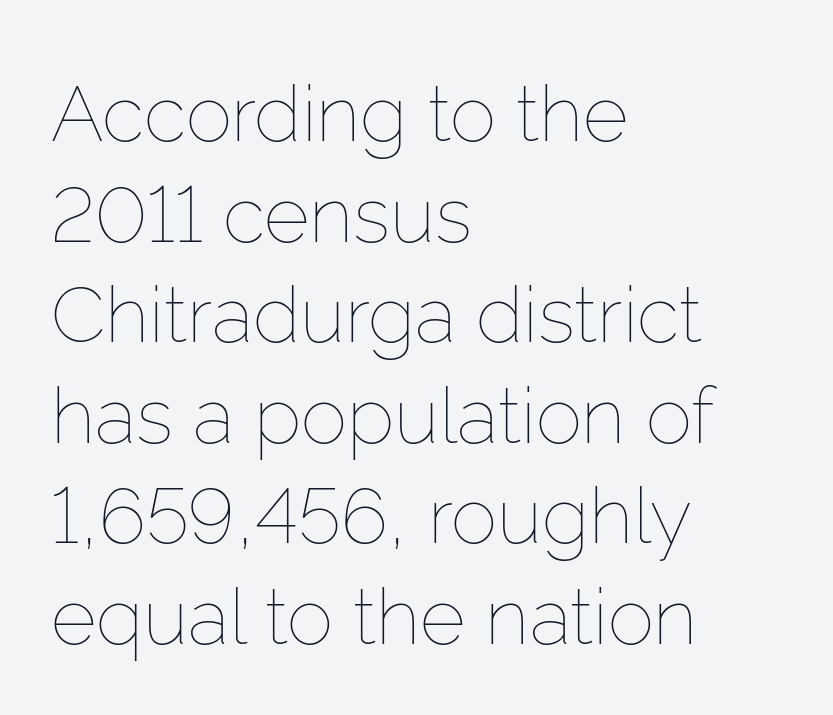
The image shows 78 px thin type, upright; set left-aligned, normal line spacing (1.29x), normal letter spacing, not underlined; low stroke contrast and a medium x-height.
